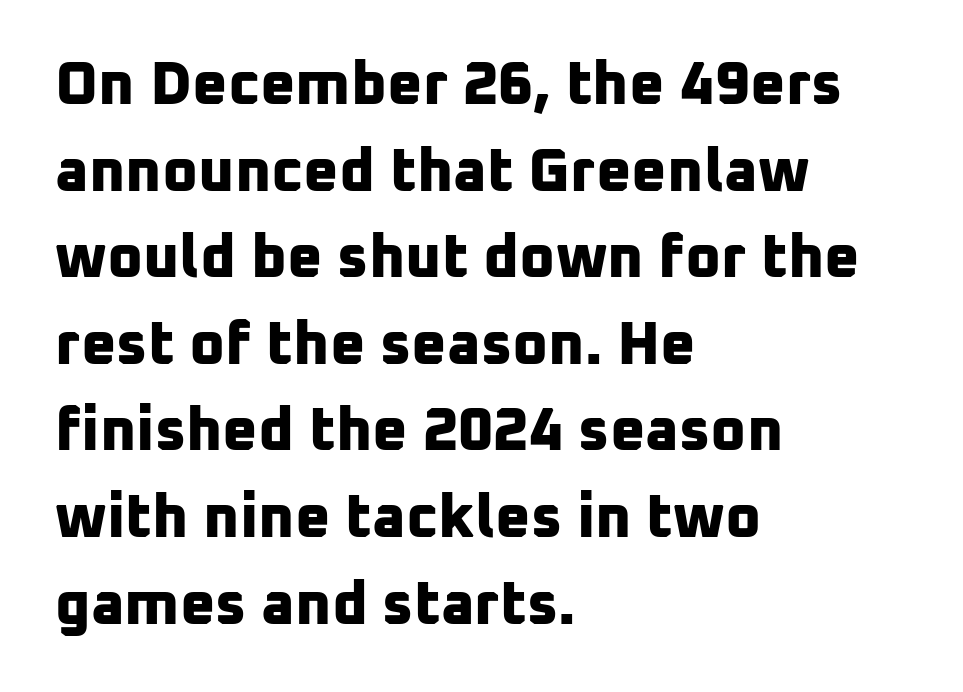
Q: Is the text bold? A: Yes.
Q: Is the typeface a serif or a sans-serif typeface? A: Sans-serif.
Q: Is the text underlined? A: No.
Q: How is the paragraph aligned? A: Left-aligned.
Q: Is the spacing between letters normal or unusually wide? A: Normal.
Q: Is the spacing between lines tight, normal or loose? A: Normal.
Q: Width (condensed, normal, or wide)? A: Normal.
Q: Stroke contrast? A: Low.
Q: x-height? A: Medium.
Q: Monospaced? A: No.
